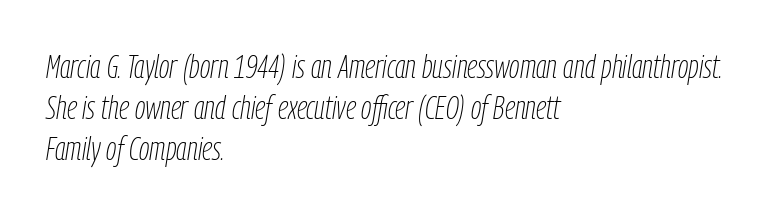
The weight tops out at a normal text grade. Descender tails drop into unmarked territory. Students, note that the glyphs here touch the page at normal intervals. Designer's note — italics engaged. Each line starts at the same left margin while the right side varies. This sample has the flowing, uneven cadence of proportional lettering.
